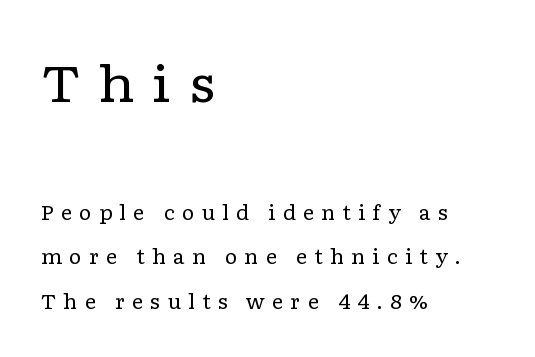
Q: Is the text bold? A: No.
Q: Is the text italic (slanted)? A: No, it is upright.
Q: Is the typeface a serif or a sans-serif typeface? A: Serif.
Q: Is the text underlined? A: No.
Q: How is the paragraph aligned? A: Left-aligned.
Q: Is the spacing between letters normal or unusually wide? A: Unusually wide.
Q: Is the spacing between lines tight, normal or loose? A: Loose.
Q: Which block of text is set in a larger size, the first (top) or the second (bottom)? A: The first (top) one.
Q: Width (condensed, normal, or wide)? A: Wide.
Q: Stroke contrast? A: Low.
Q: x-height? A: Medium.
Q: Monospaced? A: No.
